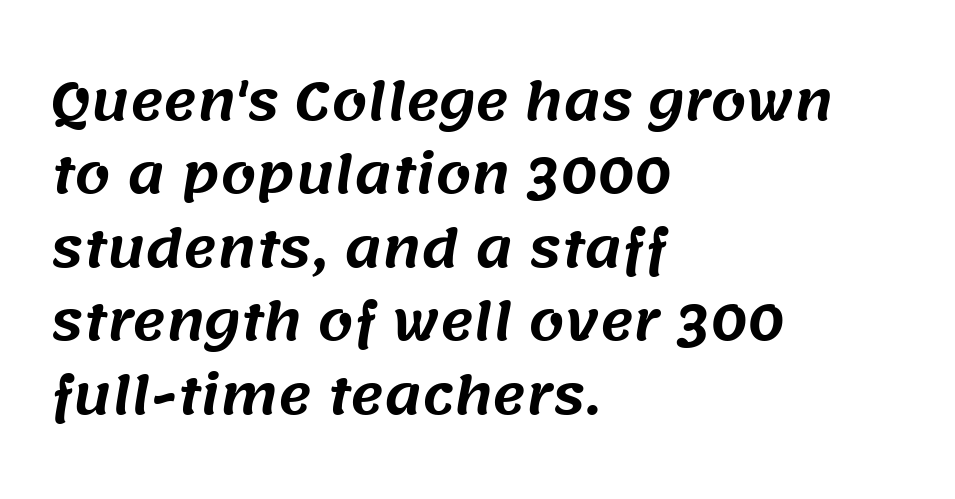
Stroke terminals: plain, sans-serif. Baseline-to-baseline distance is the conventional proportion of letter height. One-word summary of the alignment: left. A typesetter would call this proportional, since set widths differ per character. The words here are not underlined.
